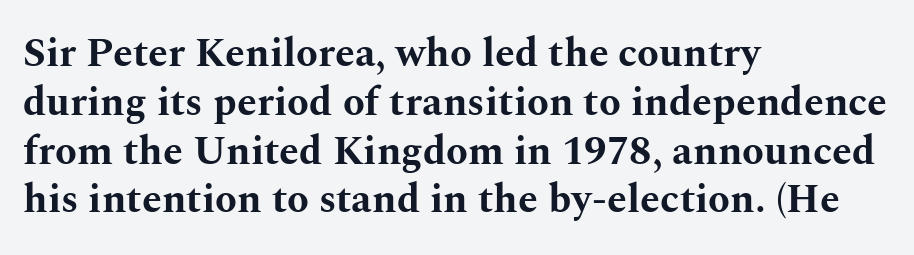
{"serif": "yes", "italic": "no", "bold": "yes", "weight": "bold", "width": "wide", "stroke_contrast": "medium", "x_height": "medium", "monospaced": "no", "underline": "no", "align": "left", "line_spacing_ratio": 1.22, "letter_spacing": "normal", "letter_spacing_em": 0.0, "glyph_px": 40}
